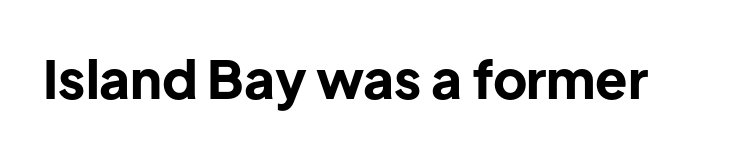
Nobody touched the tracking dial on this one. Character widths vary here, with narrow letters taking less room than wide ones. Heft: maximum for text — a bold. To sum up the face: it is a sans, with no serifs. Unmarked baselines from the first word to the last.
